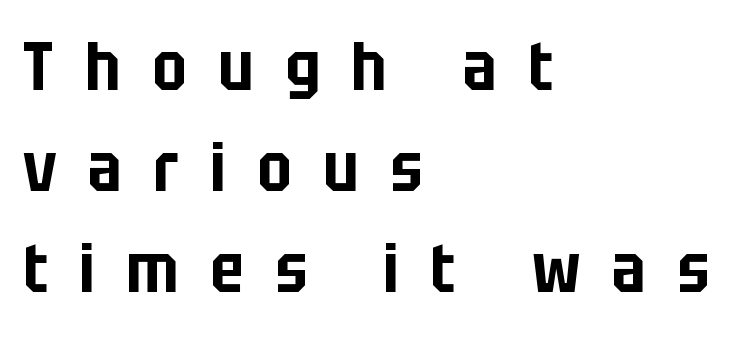
Q: Is the text italic (slanted)? A: No, it is upright.
Q: Is the typeface a serif or a sans-serif typeface? A: Sans-serif.
Q: Is the text underlined? A: No.
Q: How is the paragraph aligned? A: Left-aligned.
Q: Is the spacing between letters normal or unusually wide? A: Unusually wide.
Q: Is the spacing between lines tight, normal or loose? A: Normal.
Q: Width (condensed, normal, or wide)? A: Condensed.
Q: Stroke contrast? A: Low.
Q: x-height? A: Large.
Q: Monospaced? A: No.
